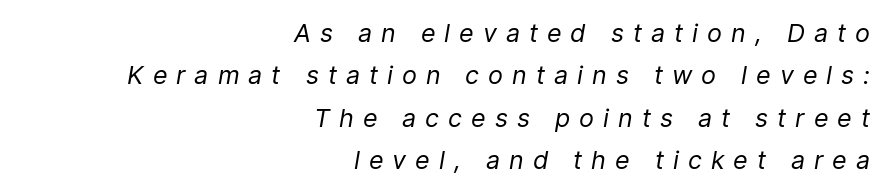
A student would call this right alignment; a typographer would say flush right, rag left. Slant detected: the letters are inclined. The letterforms stand isolated, each surrounded by extra space. The face looks like a standard text weight, possibly lighter. The words here are not underlined.
